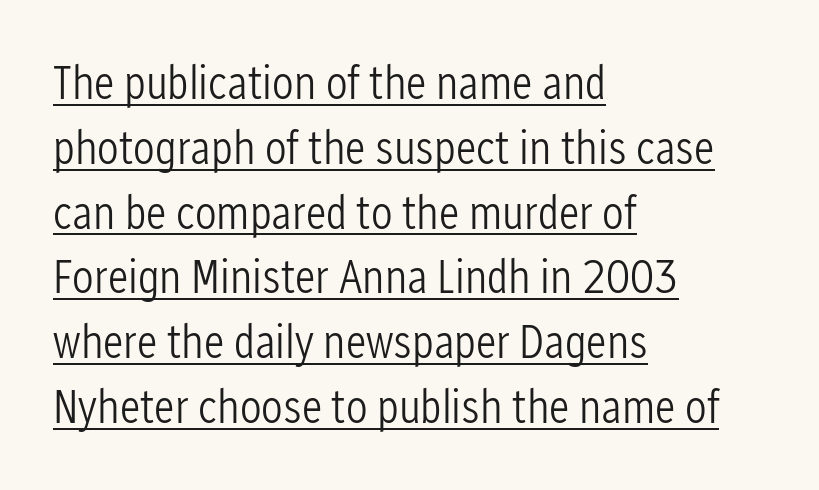
Leftover space on each line is placed entirely after the last word. Regarding leading, the lines here are spaced in the standard way. Stem width sits at or under what a default text font uses. The face used here is proportionally spaced, like ordinary book or web type.
